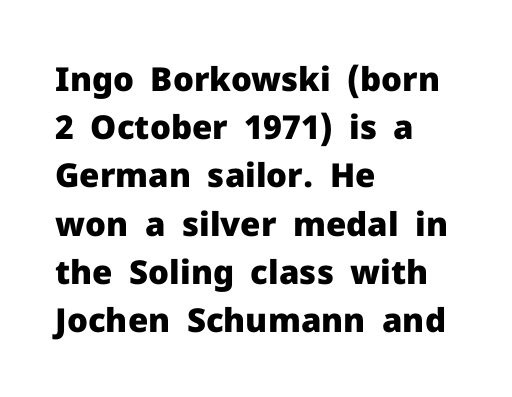
Students, note that the glyphs here touch the page at normal intervals. Unlike italic type, these characters show no tilt at all. Is this a fixed-width face? No — the glyphs have proportional, varying widths. The typeface chosen for these lines omits serifs.
